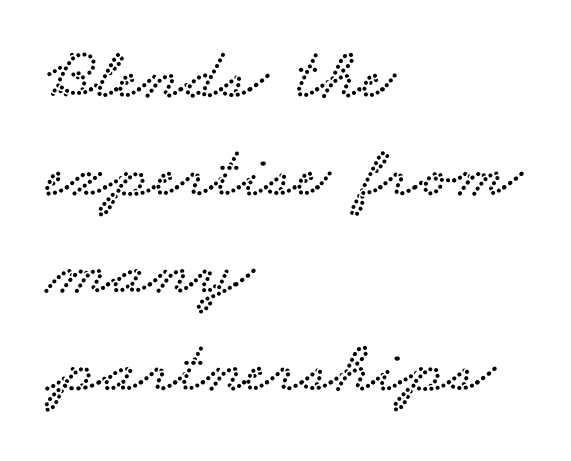
{"serif": "yes", "width": "wide", "stroke_contrast": "low", "x_height": "small", "monospaced": "no", "underline": "no", "align": "left", "line_spacing": "normal", "line_spacing_ratio": 1.32, "letter_spacing": "normal", "letter_spacing_em": 0.0, "glyph_px": 74}
